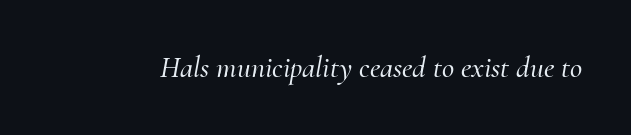
{"serif": "yes", "italic": "yes", "lean": "right", "slant_degrees": 10, "width": "normal", "stroke_contrast": "medium", "x_height": "small", "monospaced": "no", "underline": "no", "letter_spacing": "normal", "letter_spacing_em": 0.0, "glyph_px": 30}
